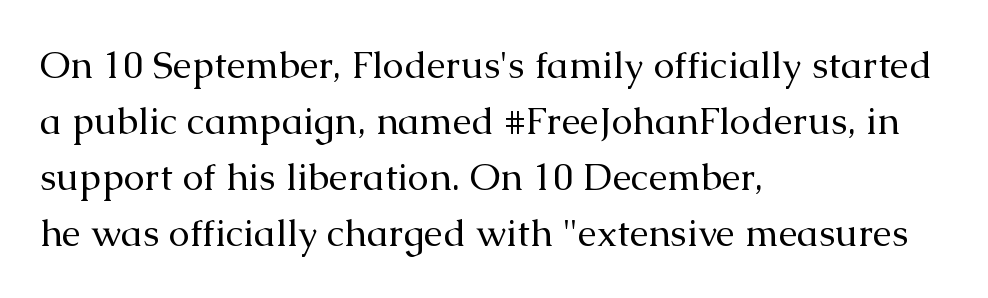
{"serif": "yes", "italic": "no", "bold": "no", "weight": "regular", "width": "normal", "stroke_contrast": "medium", "x_height": "medium", "monospaced": "no", "underline": "no", "align": "left", "line_spacing": "normal", "line_spacing_ratio": 1.47, "letter_spacing": "normal", "letter_spacing_em": 0.0, "glyph_px": 38}
